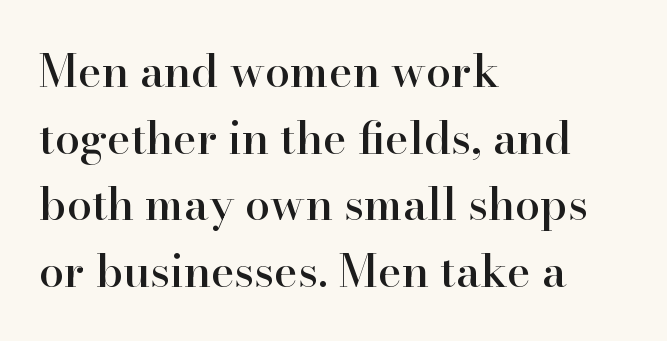
The image shows 45 px serif type, upright; set left-aligned, normal line spacing (1.48x), normal letter spacing, not underlined; high stroke contrast and a small x-height.
